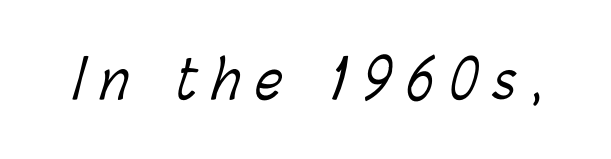
The rendering inserts visible extra space after every character. Bare-footed words on every line. Bold? No — there's no thickening of the strokes. These lines are rendered in a variable-pitch font.
